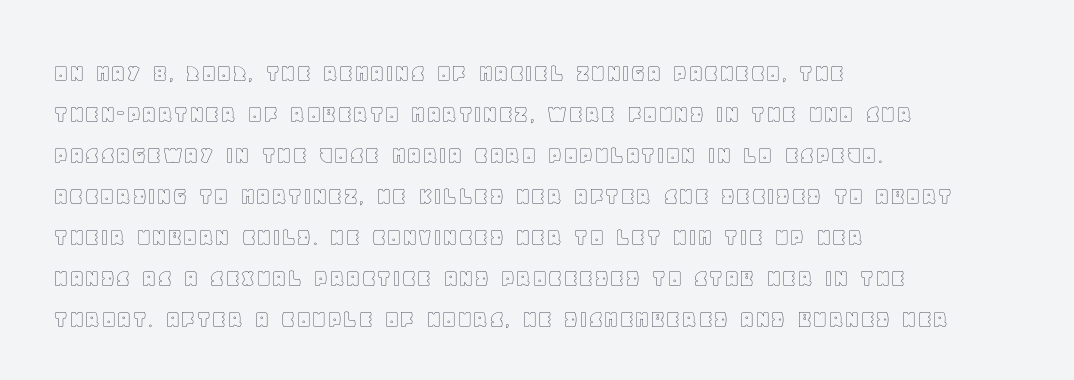
{"italic": "no", "underline": "no", "align": "left", "line_spacing": "normal", "line_spacing_ratio": 1.52, "letter_spacing": "normal", "letter_spacing_em": 0.0, "glyph_px": 27}
